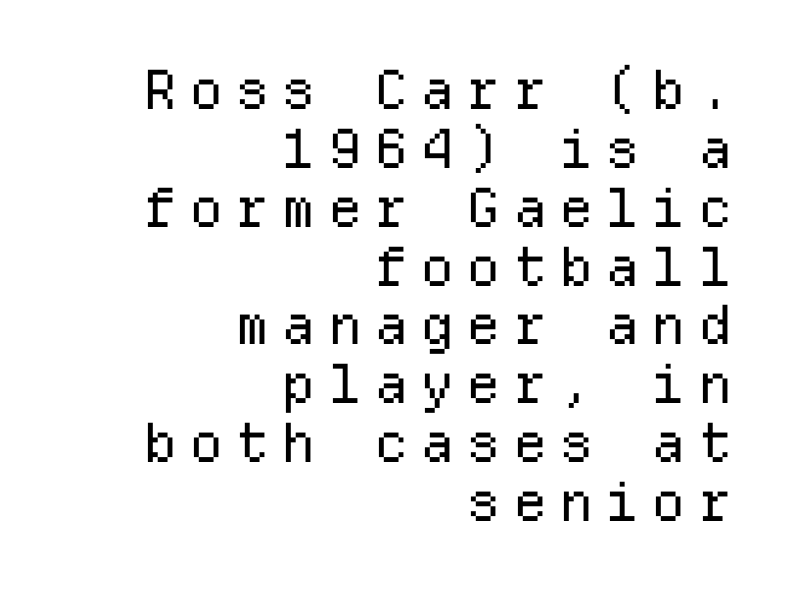
{"serif": "no", "italic": "no", "bold": "no", "weight": "regular", "width": "normal", "stroke_contrast": "low", "x_height": "medium", "monospaced": "yes", "underline": "no", "align": "right", "line_spacing": "tight", "line_spacing_ratio": 1.09, "letter_spacing": "wide", "letter_spacing_em": 0.22, "glyph_px": 54}
